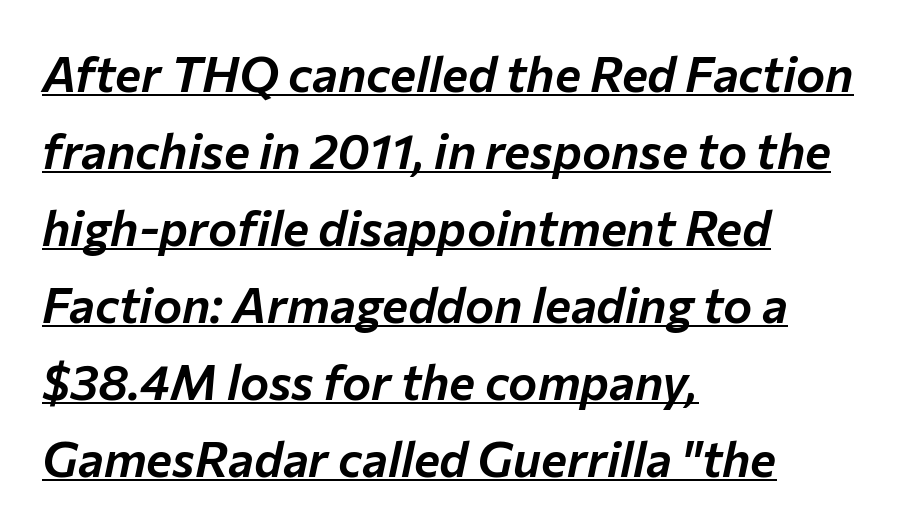
{"italic": "yes", "lean": "right", "slant_degrees": 12, "width": "normal", "stroke_contrast": "low", "x_height": "medium", "monospaced": "no", "underline": "yes", "align": "left", "line_spacing": "normal", "line_spacing_ratio": 1.57, "letter_spacing": "normal", "letter_spacing_em": 0.0, "glyph_px": 49}
